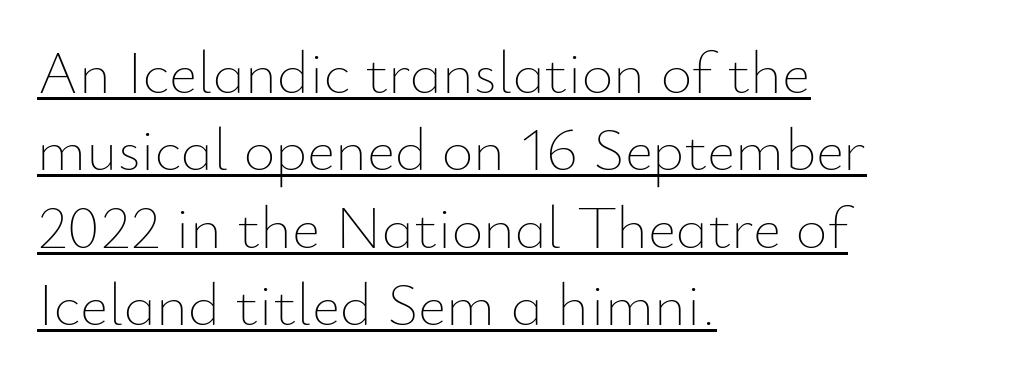
Q: Is the text bold? A: No.
Q: Is the text italic (slanted)? A: No, it is upright.
Q: Is the text underlined? A: Yes.
Q: How is the paragraph aligned? A: Left-aligned.
Q: Is the spacing between letters normal or unusually wide? A: Normal.
Q: Is the spacing between lines tight, normal or loose? A: Normal.
Q: Width (condensed, normal, or wide)? A: Normal.
Q: Stroke contrast? A: Low.
Q: x-height? A: Small.
Q: Monospaced? A: No.
